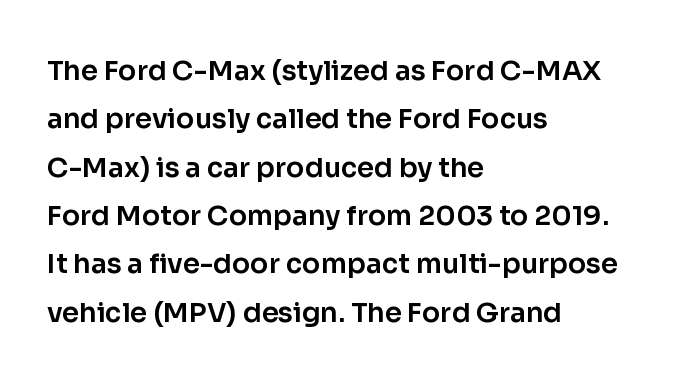
Each line starts at the same left margin while the right side varies. You can tell it's not italic because the verticals are truly vertical. The face used here is rendered with its standard letterfit. Anything drawn beneath the words? Only blank space.
